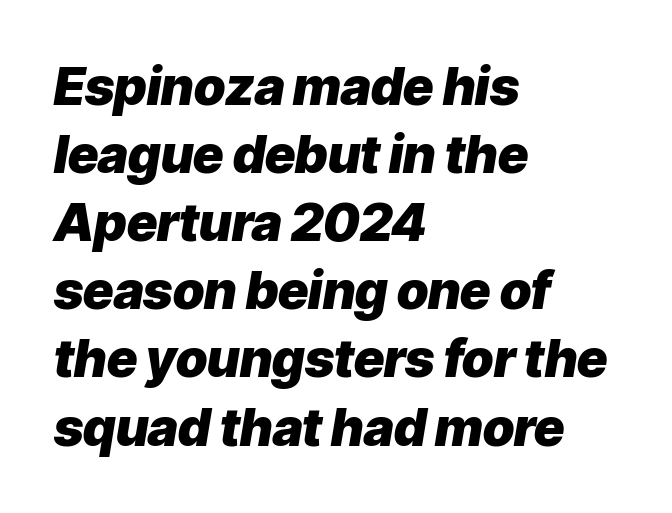
Q: Is the text bold? A: Yes.
Q: Is the text italic (slanted)? A: Yes, it leans right by about 9 degrees.
Q: Is the text underlined? A: No.
Q: How is the paragraph aligned? A: Left-aligned.
Q: Is the spacing between letters normal or unusually wide? A: Normal.
Q: Is the spacing between lines tight, normal or loose? A: Normal.
Q: Width (condensed, normal, or wide)? A: Normal.
Q: Stroke contrast? A: Low.
Q: x-height? A: Medium.
Q: Monospaced? A: No.
